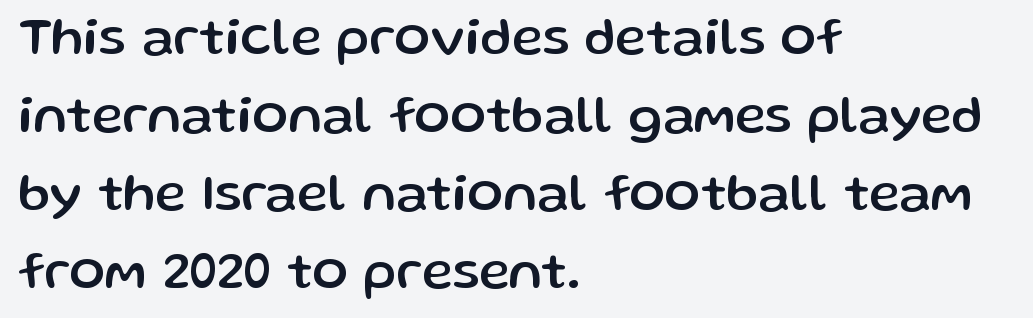
{"serif": "no", "italic": "no", "width": "normal", "stroke_contrast": "low", "x_height": "medium", "monospaced": "no", "underline": "no", "align": "left", "line_spacing": "normal", "line_spacing_ratio": 1.47, "letter_spacing": "normal", "letter_spacing_em": 0.0, "glyph_px": 53}
